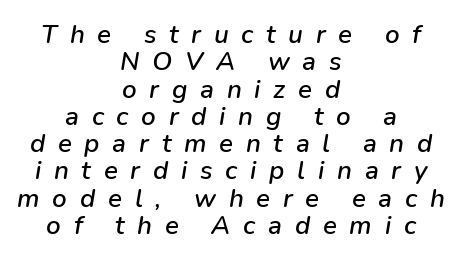
The image shows 26 px text type, italic (leaning right); set centered, tight line spacing (1.05x), unusually wide letter spacing (+0.49 em), not underlined.
